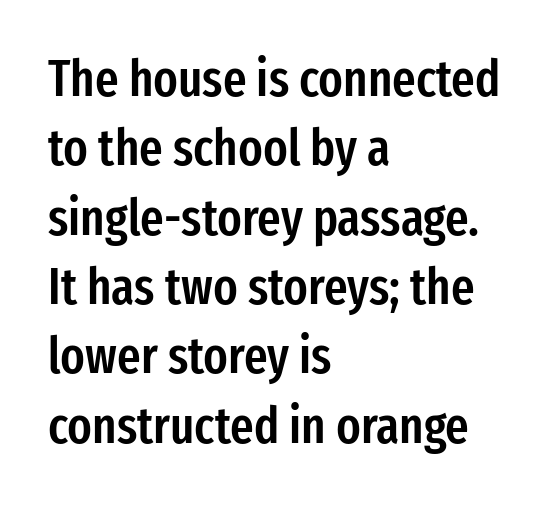
Q: Is the text bold? A: Semi-bold.
Q: Is the text italic (slanted)? A: No, it is upright.
Q: Is the typeface a serif or a sans-serif typeface? A: Sans-serif.
Q: Is the text underlined? A: No.
Q: How is the paragraph aligned? A: Left-aligned.
Q: Is the spacing between letters normal or unusually wide? A: Normal.
Q: Is the spacing between lines tight, normal or loose? A: Normal.
Q: Width (condensed, normal, or wide)? A: Condensed.
Q: Stroke contrast? A: Low.
Q: x-height? A: Medium.
Q: Monospaced? A: No.
